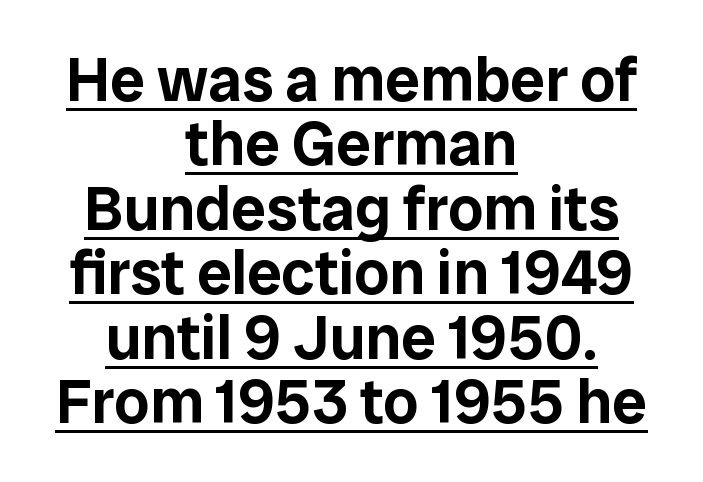
Descenders here cross a horizontal rule under the line. Here the designer chose a conventional face with non-uniform glyph widths. The letterforms sit shoulder to shoulder at normal distance. I'd call this a sans setting — the letters go barefoot.
